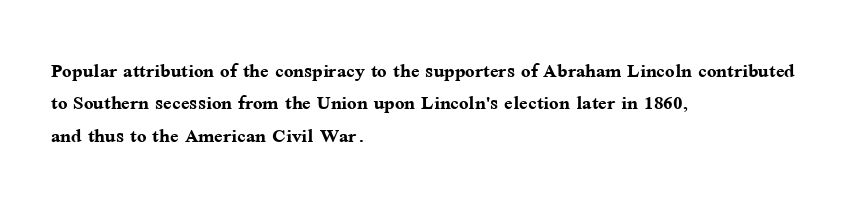
A typesetter would mark this as roman, not italic. The strokes are fattened all the way to bold. Beneath every word, the page is bare. The letters sit at their default tracking, neither squeezed nor spread. Notice how the passage keeps a crisp vertical edge on the left only. The lines sit at an ordinary, default distance from one another.
